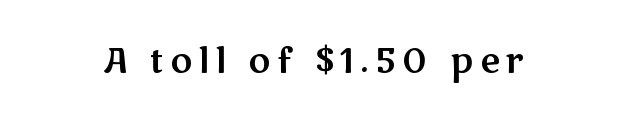
{"serif": "no", "italic": "no", "width": "wide", "stroke_contrast": "medium", "x_height": "medium", "monospaced": "no", "underline": "no", "glyph_px": 34}
